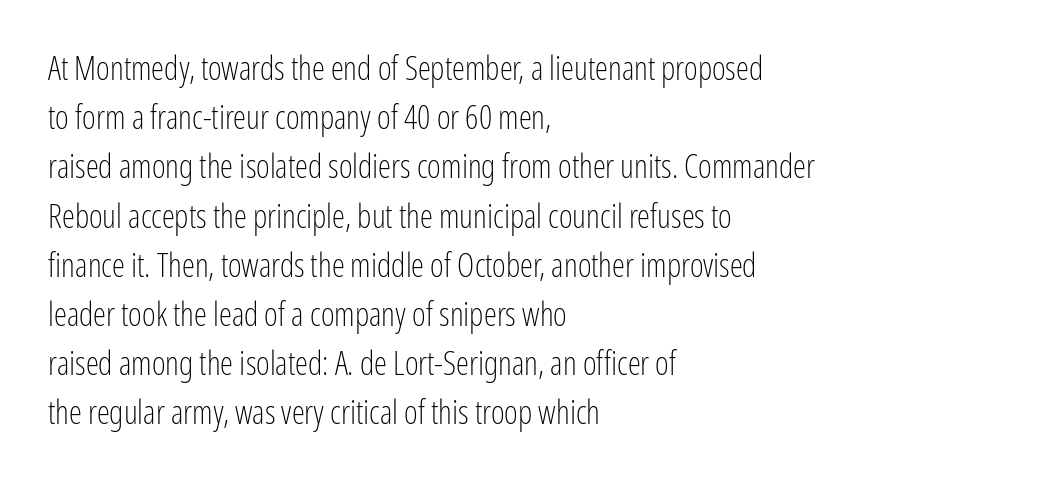
Vertical stems look standard width or narrower in stroke. The passage shown is typed in a proportional face where columns would drift. Quick note: interline space is typical. Bare-footed words on every line.
